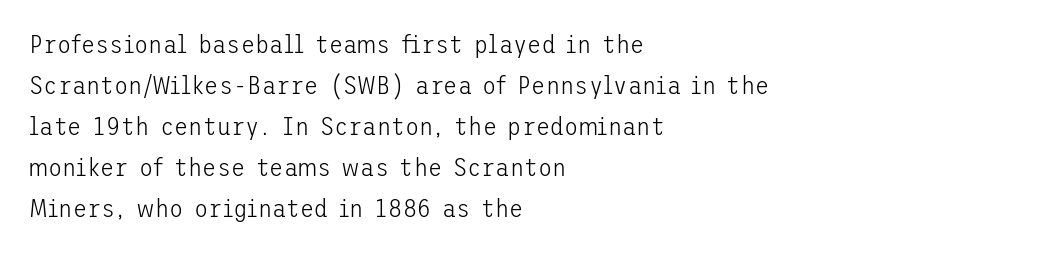
The image shows 26 px text type, upright; set left-aligned, normal line spacing (1.58x), normal letter spacing, not underlined.
